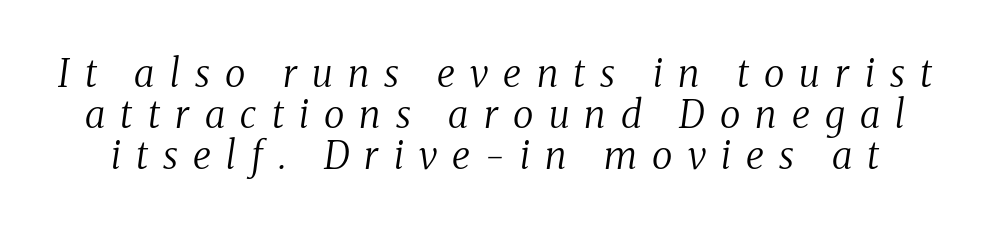
Q: Is the text bold? A: No.
Q: Is the text italic (slanted)? A: Yes, it leans right by about 8 degrees.
Q: Is the typeface a serif or a sans-serif typeface? A: Serif.
Q: Is the text underlined? A: No.
Q: Is the spacing between letters normal or unusually wide? A: Unusually wide.
Q: Is the spacing between lines tight, normal or loose? A: Tight.
Q: Width (condensed, normal, or wide)? A: Normal.
Q: Stroke contrast? A: Medium.
Q: x-height? A: Medium.
Q: Monospaced? A: No.
